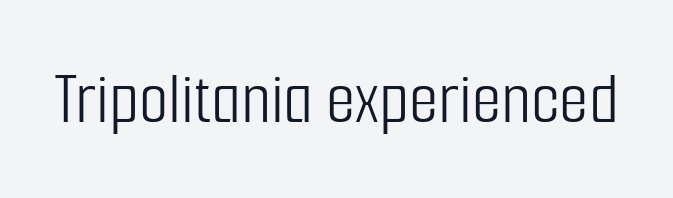
The image shows 76 px light, condensed sans-serif type, upright; set normal letter spacing, not underlined; low stroke contrast and a medium x-height.
